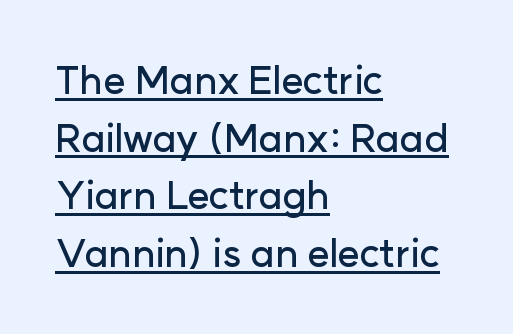
{"serif": "no", "italic": "no", "width": "normal", "stroke_contrast": "low", "x_height": "medium", "monospaced": "no", "underline": "yes", "align": "left", "line_spacing": "normal", "line_spacing_ratio": 1.48, "letter_spacing": "normal", "letter_spacing_em": 0.0, "glyph_px": 39}
